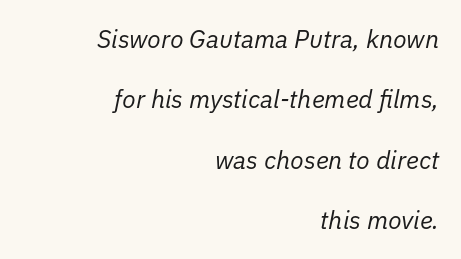
{"italic": "yes", "lean": "right", "slant_degrees": 11, "bold": "no", "underline": "no", "align": "right", "line_spacing": "loose", "line_spacing_ratio": 2.42, "letter_spacing": "normal", "letter_spacing_em": 0.0, "glyph_px": 25}
